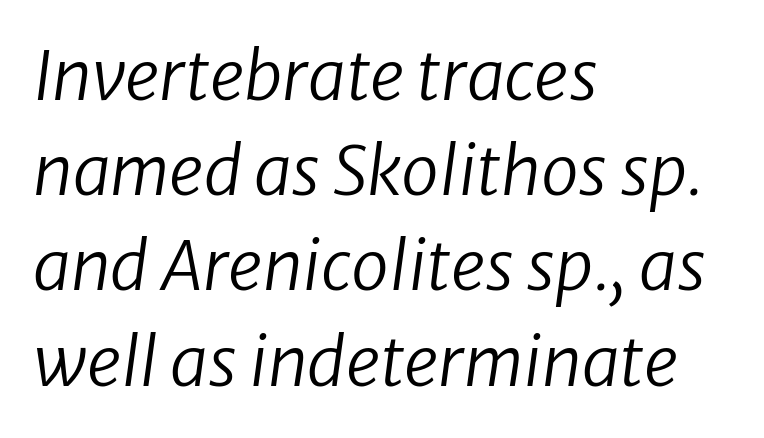
The image shows 68 px regular-weight type, italic (leaning right); set left-aligned, normal line spacing (1.4x), normal letter spacing, not underlined; low stroke contrast and a medium x-height.
